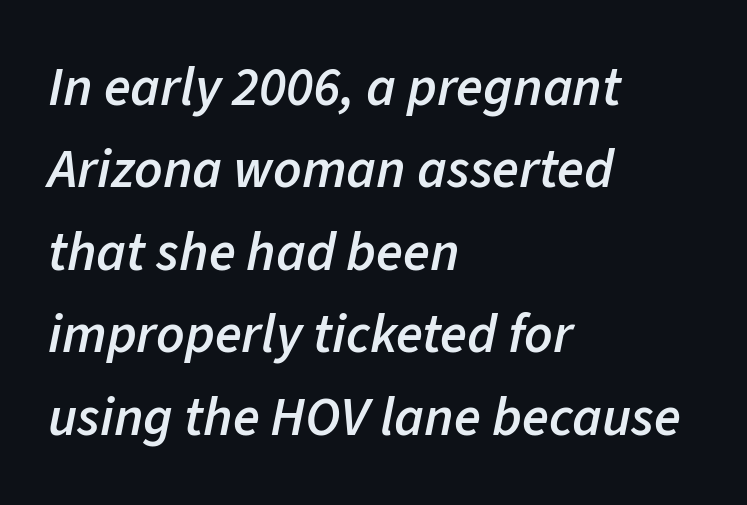
Q: Is the text bold? A: Semi-bold.
Q: Is the text italic (slanted)? A: Yes, it leans right by about 11 degrees.
Q: Is the text underlined? A: No.
Q: How is the paragraph aligned? A: Left-aligned.
Q: Is the spacing between letters normal or unusually wide? A: Normal.
Q: Is the spacing between lines tight, normal or loose? A: Normal.
Q: Width (condensed, normal, or wide)? A: Normal.
Q: Stroke contrast? A: Low.
Q: x-height? A: Medium.
Q: Monospaced? A: No.
